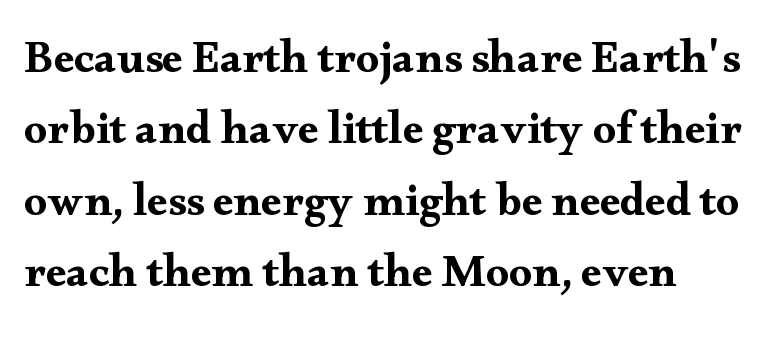
The image shows 46 px wide serif type, upright; set left-aligned, normal line spacing (1.55x), normal letter spacing, not underlined; medium stroke contrast and a small x-height.
